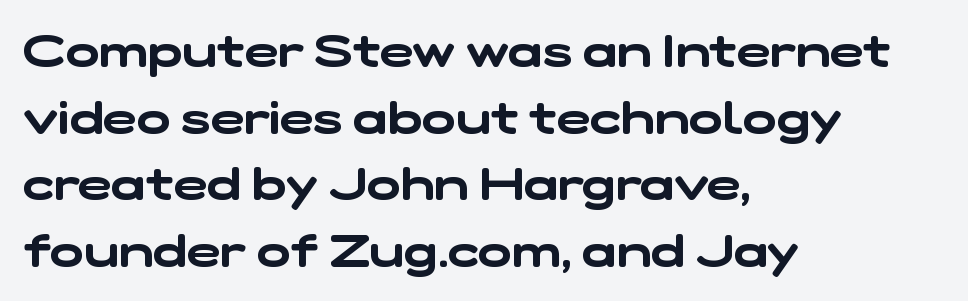
Q: Is the typeface a serif or a sans-serif typeface? A: Sans-serif.
Q: Is the text underlined? A: No.
Q: How is the paragraph aligned? A: Left-aligned.
Q: Is the spacing between letters normal or unusually wide? A: Normal.
Q: Is the spacing between lines tight, normal or loose? A: Normal.
Q: Width (condensed, normal, or wide)? A: Wide.
Q: Stroke contrast? A: Low.
Q: x-height? A: Medium.
Q: Monospaced? A: No.
